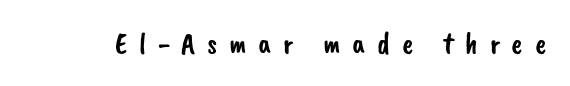
{"serif": "no", "width": "normal", "stroke_contrast": "low", "x_height": "small", "monospaced": "no", "underline": "no", "letter_spacing": "wide", "letter_spacing_em": 0.39, "glyph_px": 30}
